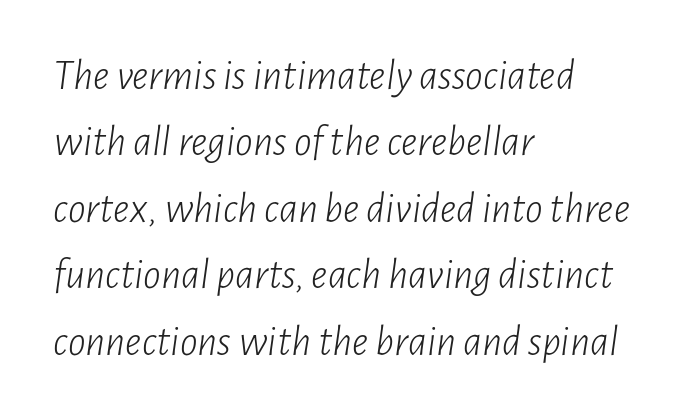
The image shows 44 px light, condensed type, italic (leaning right); set left-aligned, normal line spacing (1.51x), normal letter spacing, not underlined; low stroke contrast and a medium x-height.
